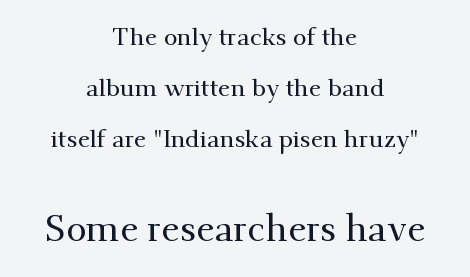
The rendering positions every line midway between the sides. The leading is generous, giving the passage an open texture. Are there feet on the stems? There are — it's a serif. The rendering uses natural spacing where letterforms have individual widths. A bare baseline throughout the passage.
